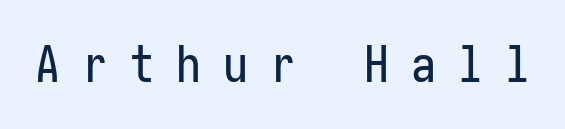
The image shows 50 px condensed sans-serif type, upright; set unusually wide letter spacing (+0.44 em), not underlined; low stroke contrast and a medium x-height.
